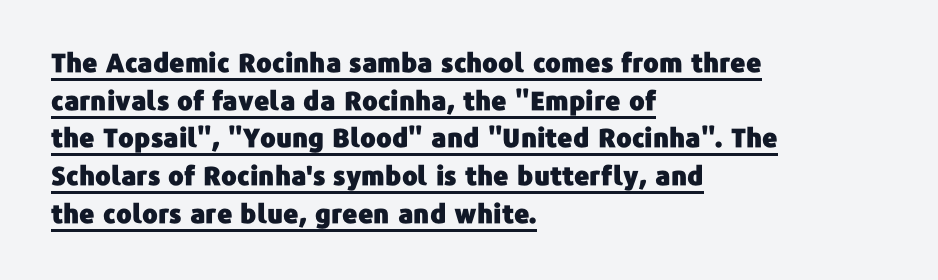
The image shows 26 px text type, upright; set left-aligned, normal line spacing (1.45x), normal letter spacing, underlined.
